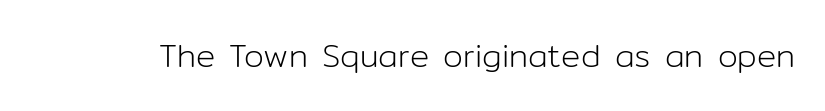
The face used here is a sans, in the tradition of grotesques and geometrics. These lines are rendered in a variable-pitch font. This rendering features lettering with no underline. Standard letterfit; no display-style spreading of the glyphs. The passage shown is not bold in any degree.
